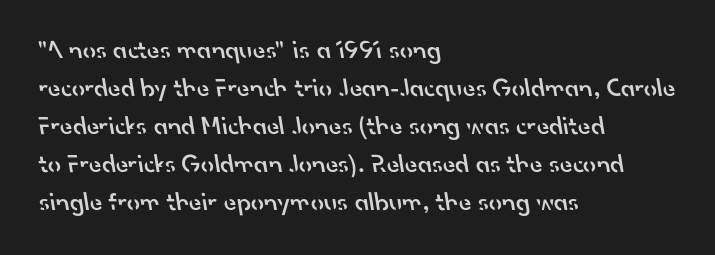
The image shows 26 px text type; set left-aligned, normal line spacing (1.46x), normal letter spacing, not underlined.
